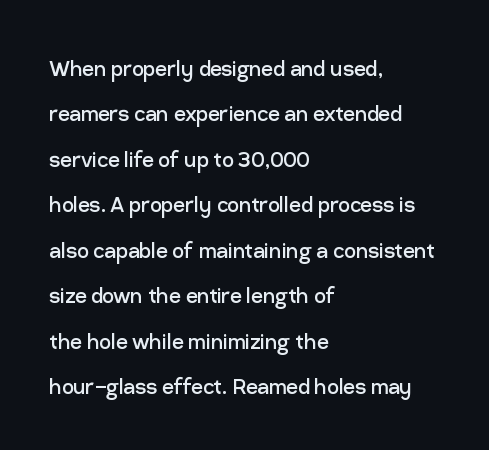
The image shows 26 px text type, upright; set left-aligned, line spacing 1.75x, normal letter spacing, not underlined.
